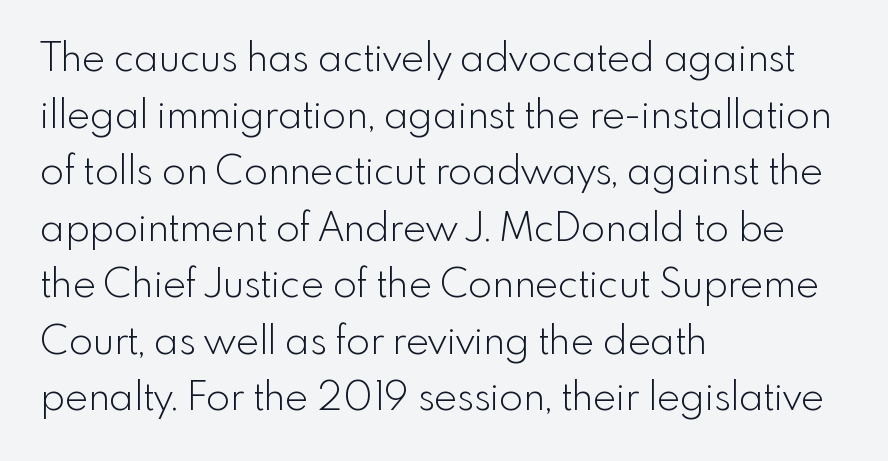
Q: Is the text bold? A: No.
Q: Is the text italic (slanted)? A: No, it is upright.
Q: Is the typeface a serif or a sans-serif typeface? A: Sans-serif.
Q: Is the text underlined? A: No.
Q: How is the paragraph aligned? A: Left-aligned.
Q: Is the spacing between letters normal or unusually wide? A: Normal.
Q: Is the spacing between lines tight, normal or loose? A: Normal.
Q: Width (condensed, normal, or wide)? A: Normal.
Q: x-height? A: Small.
Q: Monospaced? A: No.
